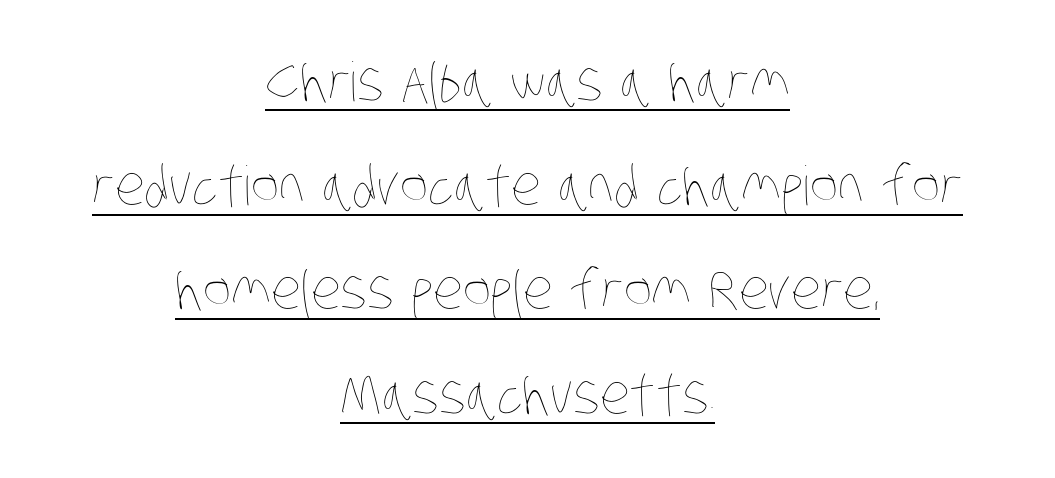
The image shows 54 px thin, condensed type; set centered, loose line spacing (1.93x), normal letter spacing, underlined; low stroke contrast and a large x-height.
